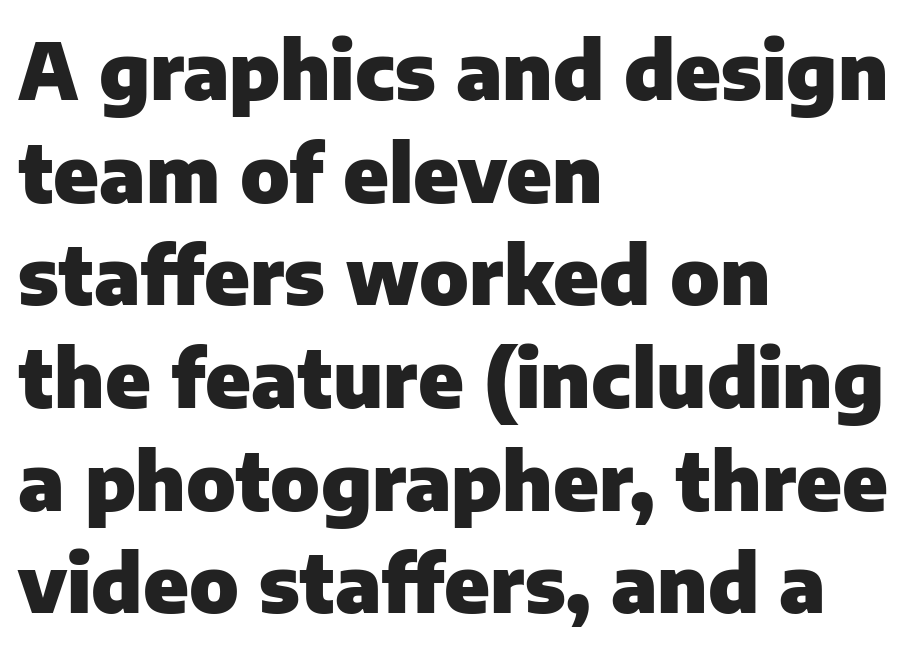
Q: Is the text bold? A: Yes.
Q: Is the text italic (slanted)? A: No, it is upright.
Q: Is the typeface a serif or a sans-serif typeface? A: Sans-serif.
Q: Is the text underlined? A: No.
Q: How is the paragraph aligned? A: Left-aligned.
Q: Is the spacing between letters normal or unusually wide? A: Normal.
Q: Is the spacing between lines tight, normal or loose? A: Normal.
Q: Width (condensed, normal, or wide)? A: Normal.
Q: Stroke contrast? A: Low.
Q: x-height? A: Medium.
Q: Monospaced? A: No.
